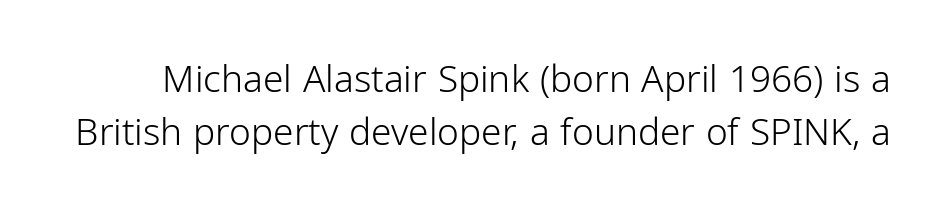
{"serif": "no", "italic": "no", "bold": "no", "weight": "light", "width": "normal", "stroke_contrast": "low", "x_height": "medium", "monospaced": "no", "underline": "no", "line_spacing": "normal", "line_spacing_ratio": 1.42, "letter_spacing": "normal", "letter_spacing_em": 0.0, "glyph_px": 37}
